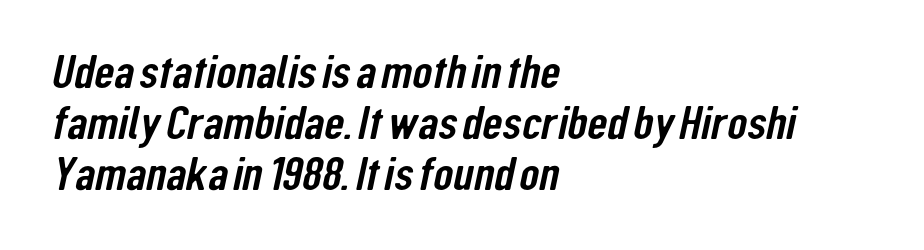
The image shows 46 px condensed sans-serif type; set left-aligned, tight line spacing (1.11x), normal letter spacing, not underlined; low stroke contrast and a medium x-height.
